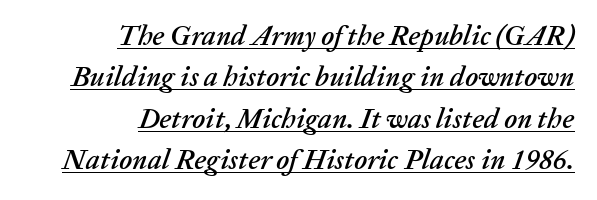
Q: Is the text italic (slanted)? A: Yes, it leans right by about 20 degrees.
Q: Is the text underlined? A: Yes.
Q: How is the paragraph aligned? A: Right-aligned.
Q: Is the spacing between letters normal or unusually wide? A: Normal.
Q: Is the spacing between lines tight, normal or loose? A: Normal.
Q: Width (condensed, normal, or wide)? A: Normal.
Q: Stroke contrast? A: Low.
Q: x-height? A: Medium.
Q: Monospaced? A: No.
